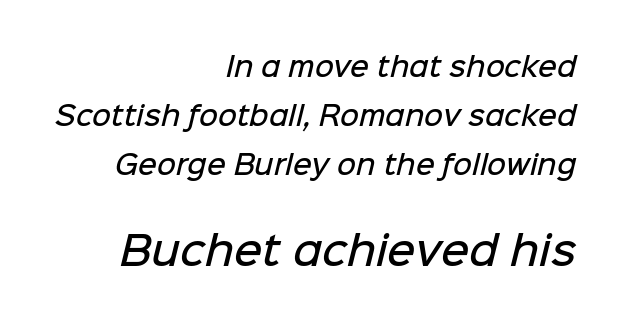
Bold? Not quite — semibold, heavier than regular but stopping short. Do the characters align in a grid? No, the font is proportional. Type size steps up from the first block to the second. Check under the words: just untouched page. Horizontal alignment here is rightward, an uncommon choice for prose. This rendering leaves character spacing at its baseline value.
